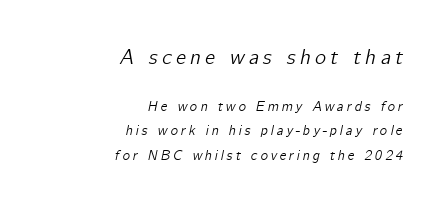
Q: Is the text italic (slanted)? A: Yes, it leans right by about 12 degrees.
Q: Is the text underlined? A: No.
Q: How is the paragraph aligned? A: Right-aligned.
Q: Is the spacing between letters normal or unusually wide? A: Unusually wide.
Q: Which block of text is set in a larger size, the first (top) or the second (bottom)? A: The first (top) one.
